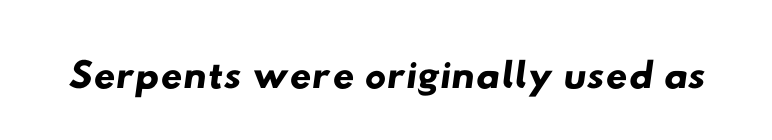
The image shows 60 px wide sans-serif type; set normal letter spacing, not underlined; low stroke contrast and a small x-height.
